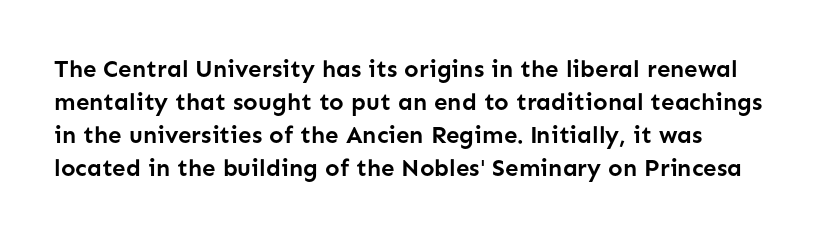
The image shows 24 px bold type, upright; set normal line spacing (1.37x), normal letter spacing, not underlined.
